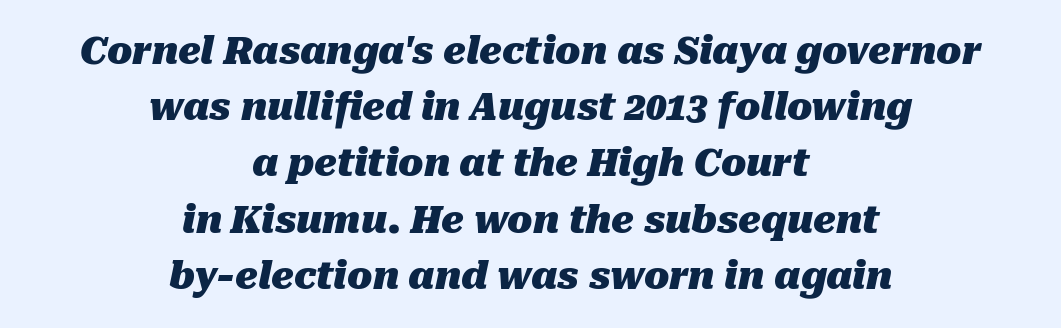
The space directly below the letters is spotless. Think of a printed novel: that variable character pitch is what you see here. Strokes here are thick enough to call this a true bold. Line spacing here is normal. Look at the tracking — it's just the regular setting, nothing added. Posture: slanted.
